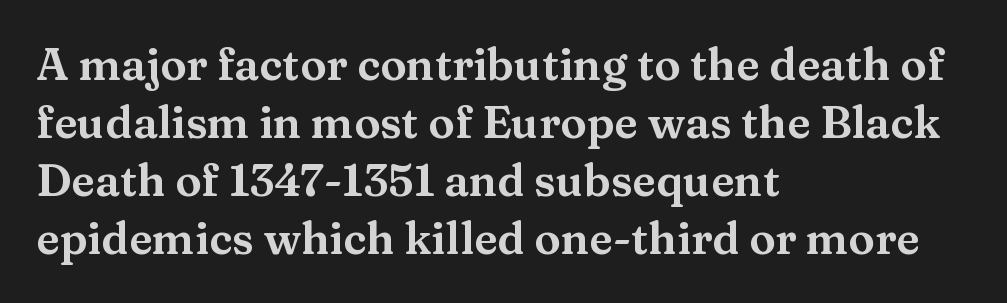
The image shows 44 px wide serif type, upright; set left-aligned, normal line spacing (1.32x), normal letter spacing, not underlined; medium stroke contrast and a medium x-height.
